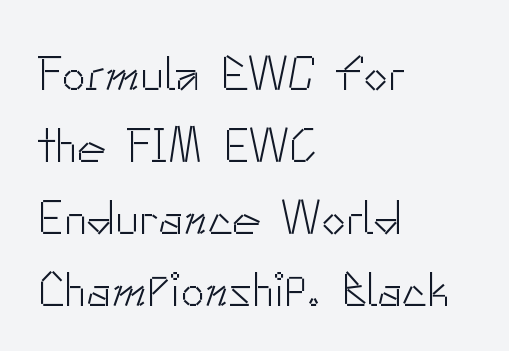
{"serif": "no", "italic": "no", "bold": "no", "weight": "light", "width": "normal", "stroke_contrast": "low", "x_height": "small", "monospaced": "no", "underline": "no", "align": "left", "line_spacing": "normal", "line_spacing_ratio": 1.47, "letter_spacing": "normal", "letter_spacing_em": 0.0, "glyph_px": 49}
